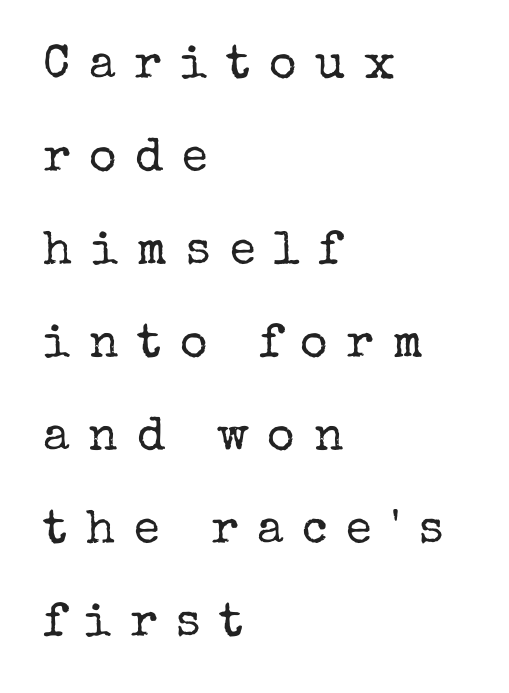
Q: Is the text bold? A: No.
Q: Is the text italic (slanted)? A: No, it is upright.
Q: Is the typeface a serif or a sans-serif typeface? A: Serif.
Q: Is the text underlined? A: No.
Q: How is the paragraph aligned? A: Left-aligned.
Q: Is the spacing between letters normal or unusually wide? A: Unusually wide.
Q: Is the spacing between lines tight, normal or loose? A: Loose.
Q: Width (condensed, normal, or wide)? A: Normal.
Q: Stroke contrast? A: Low.
Q: x-height? A: Medium.
Q: Monospaced? A: No.
